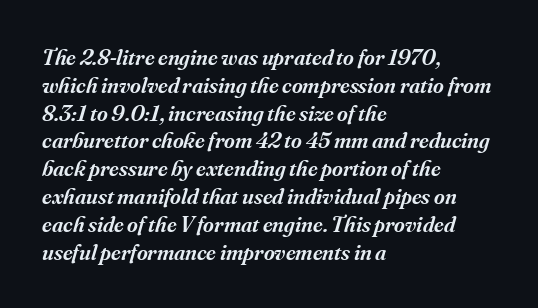
Notice how the stems are inclined rather than vertical — that's the hallmark of italics. The characters look somewhat weighty, a semibold short of true bold. The passage shown is not underscored anywhere. This rendering uses left alignment, leaving the right contour irregular.
